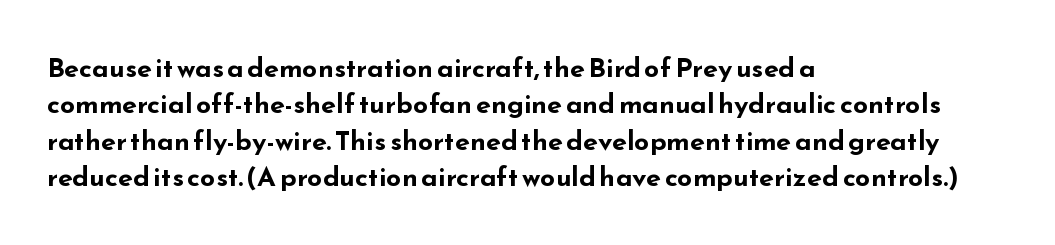
Q: Is the text bold? A: Yes.
Q: Is the text italic (slanted)? A: No, it is upright.
Q: Is the text underlined? A: No.
Q: How is the paragraph aligned? A: Left-aligned.
Q: Is the spacing between letters normal or unusually wide? A: Normal.
Q: Is the spacing between lines tight, normal or loose? A: Normal.
